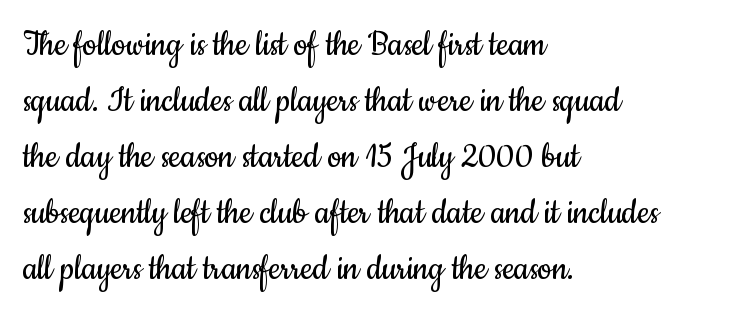
{"serif": "no", "bold": "no", "weight": "regular", "width": "condensed", "stroke_contrast": "low", "x_height": "small", "monospaced": "no", "underline": "no", "align": "left", "line_spacing": "normal", "line_spacing_ratio": 1.4, "letter_spacing": "normal", "letter_spacing_em": 0.0, "glyph_px": 40}
